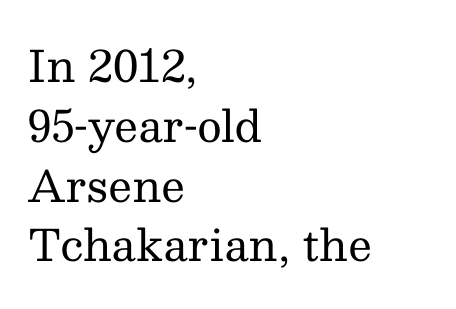
{"serif": "yes", "italic": "no", "bold": "no", "weight": "regular", "width": "normal", "stroke_contrast": "medium", "x_height": "medium", "monospaced": "no", "underline": "no", "align": "left", "line_spacing": "normal", "line_spacing_ratio": 1.39, "letter_spacing": "normal", "letter_spacing_em": 0.0, "glyph_px": 43}
